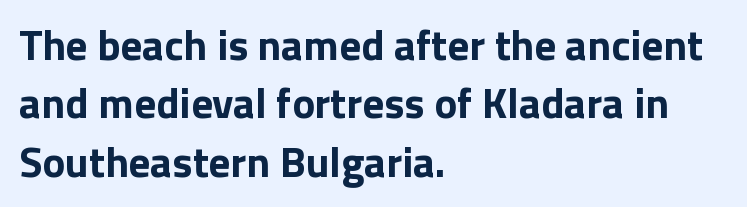
Q: Is the text bold? A: Yes.
Q: Is the text italic (slanted)? A: No, it is upright.
Q: Is the typeface a serif or a sans-serif typeface? A: Sans-serif.
Q: Is the text underlined? A: No.
Q: How is the paragraph aligned? A: Left-aligned.
Q: Is the spacing between letters normal or unusually wide? A: Normal.
Q: Is the spacing between lines tight, normal or loose? A: Normal.
Q: Width (condensed, normal, or wide)? A: Normal.
Q: Stroke contrast? A: Low.
Q: x-height? A: Medium.
Q: Monospaced? A: No.
